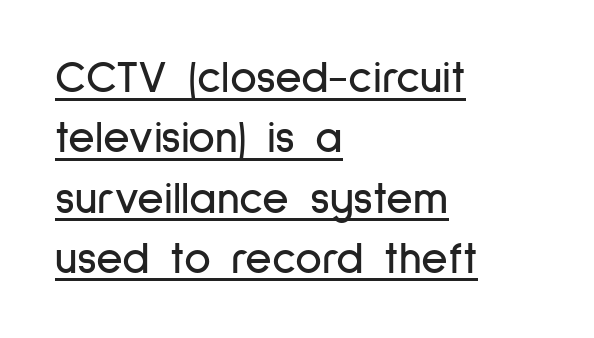
{"serif": "no", "italic": "no", "width": "condensed", "stroke_contrast": "low", "x_height": "medium", "monospaced": "no", "underline": "yes", "align": "left", "line_spacing": "normal", "line_spacing_ratio": 1.31, "letter_spacing": "normal", "letter_spacing_em": 0.0, "glyph_px": 46}
